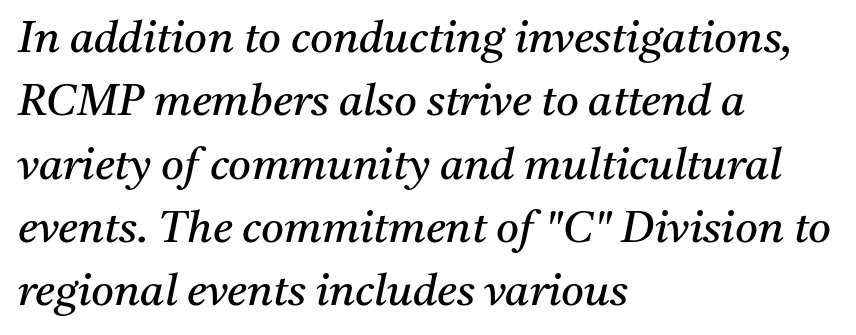
Each new line begins a customary step beneath the previous one. Short and long lines alike share a common starting point at left. The foot of each line stays bare and open. Proportional: the letters do not fall into vertical columns. Does extra space separate the letters? No, they use regular spacing. Note: serifs present on the glyphs.
